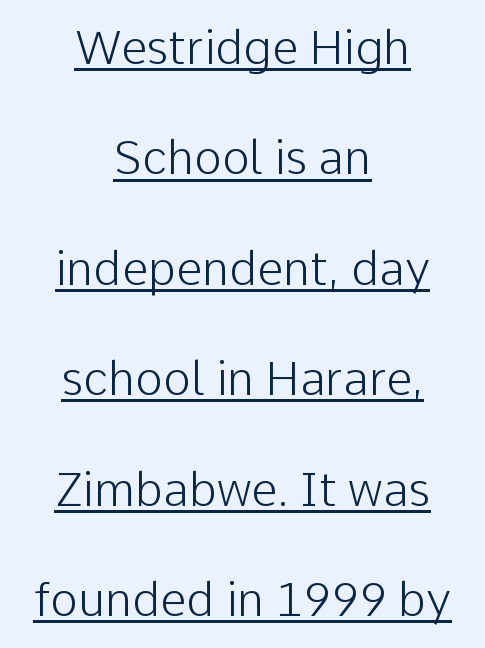
Q: Is the text bold? A: No.
Q: Is the text italic (slanted)? A: No, it is upright.
Q: Is the typeface a serif or a sans-serif typeface? A: Sans-serif.
Q: Is the text underlined? A: Yes.
Q: How is the paragraph aligned? A: Centered.
Q: Is the spacing between letters normal or unusually wide? A: Normal.
Q: Is the spacing between lines tight, normal or loose? A: Loose.
Q: Width (condensed, normal, or wide)? A: Normal.
Q: Stroke contrast? A: Low.
Q: x-height? A: Medium.
Q: Monospaced? A: No.
